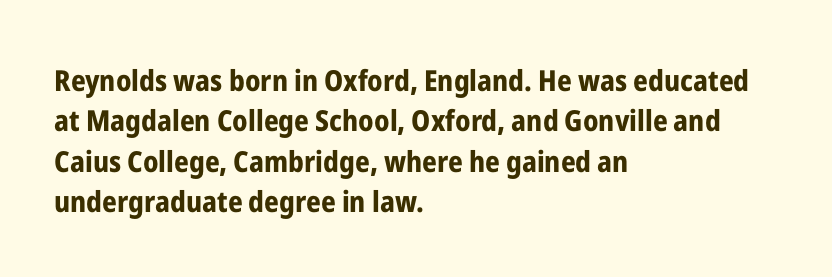
{"serif": "no", "italic": "no", "bold": "yes", "weight": "bold", "width": "condensed", "stroke_contrast": "low", "x_height": "medium", "monospaced": "no", "underline": "no", "align": "left", "line_spacing": "normal", "line_spacing_ratio": 1.39, "letter_spacing": "normal", "letter_spacing_em": 0.0, "glyph_px": 29}
